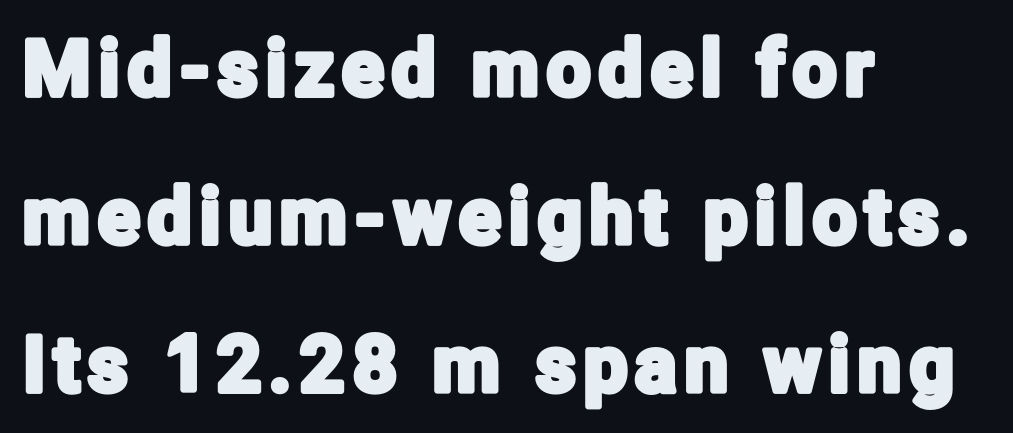
Vertical spacing — loose. When letters stand straight like this, we call the style roman or upright. This sample has the flowing, uneven cadence of proportional lettering. Honestly, there is no underline to notice here at all. Note: no serifs on the glyphs. Does the copy run flush right? No — it runs flush left.
